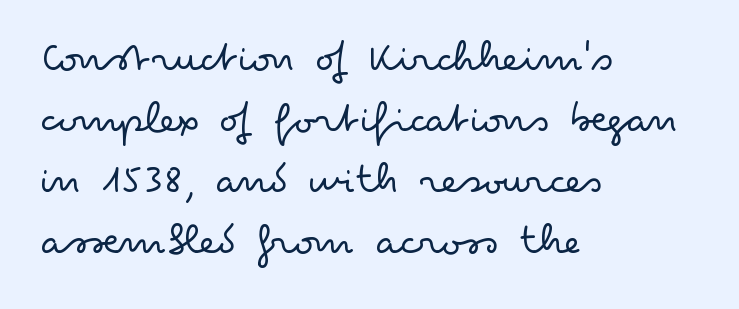
The image shows 44 px light, wide sans-serif type, upright; set left-aligned, normal line spacing (1.39x), normal letter spacing, not underlined; low stroke contrast and a small x-height.
